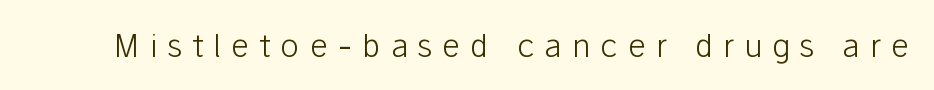
The passage shown is typed in a proportional face where columns would drift. Here the glyphs are tracked loosely, breaking word shapes into spaced letters. Typographically, this falls in the sans-serif category. Is the stroke heavy? The answer is a plain regular-or-lighter.
